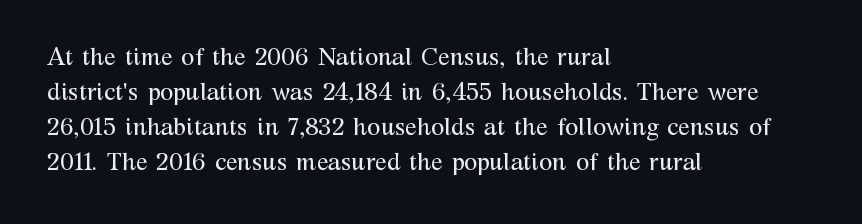
The image shows 24 px text type, upright; set left-aligned, normal line spacing (1.46x), normal letter spacing, not underlined.
